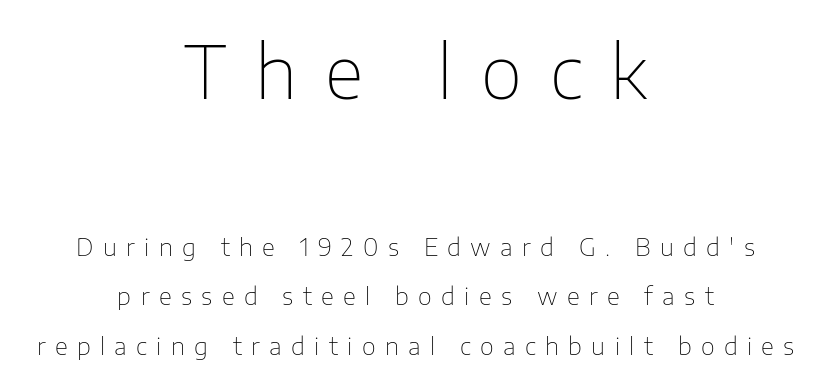
The image shows 72 px thin sans-serif type, upright; set centered, loose line spacing (2.07x), unusually wide letter spacing (+0.39 em), not underlined; the first (top) block is 3.0x larger; low stroke contrast and a medium x-height.
